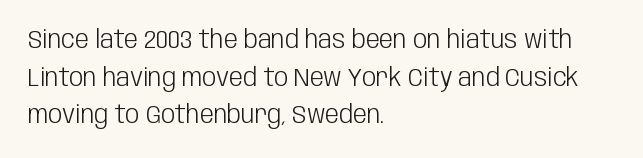
The image shows 25 px text type, upright; set left-aligned, normal line spacing (1.51x), normal letter spacing, not underlined.
